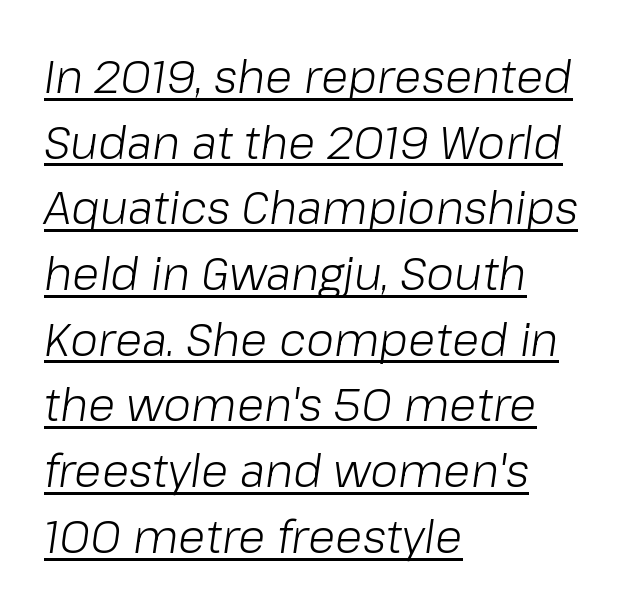
{"italic": "yes", "lean": "right", "slant_degrees": 8, "bold": "no", "weight": "light", "width": "normal", "stroke_contrast": "low", "x_height": "medium", "monospaced": "no", "underline": "yes", "align": "left", "line_spacing": "normal", "line_spacing_ratio": 1.46, "letter_spacing": "normal", "letter_spacing_em": 0.0, "glyph_px": 45}
